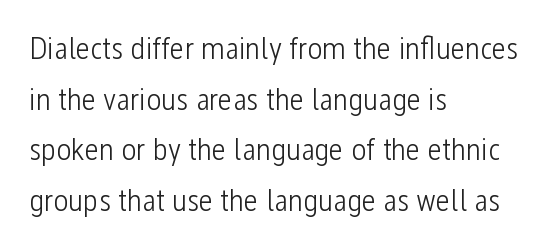
Q: Is the text bold? A: No.
Q: Is the text italic (slanted)? A: No, it is upright.
Q: Is the typeface a serif or a sans-serif typeface? A: Sans-serif.
Q: Is the text underlined? A: No.
Q: How is the paragraph aligned? A: Left-aligned.
Q: Is the spacing between letters normal or unusually wide? A: Normal.
Q: Is the spacing between lines tight, normal or loose? A: Normal.
Q: Width (condensed, normal, or wide)? A: Condensed.
Q: Stroke contrast? A: Low.
Q: x-height? A: Medium.
Q: Monospaced? A: No.
